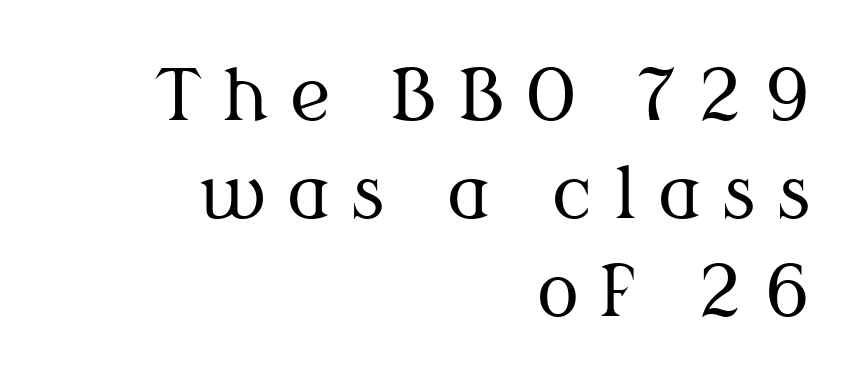
Stroke thickness stays within the range of a standard reading face or lighter. Honestly, the row spacing looks completely unremarkable. The type family on display is of the serif kind. If you drew a line through each stem, it would be perfectly vertical. The words here are not underlined.
